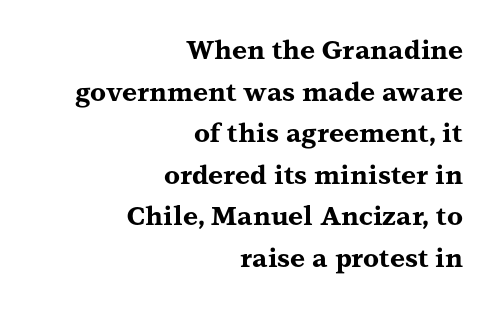
{"italic": "no", "bold": "yes", "underline": "no", "align": "right", "line_spacing": "normal", "line_spacing_ratio": 1.6, "letter_spacing": "normal", "letter_spacing_em": 0.0, "glyph_px": 26}
